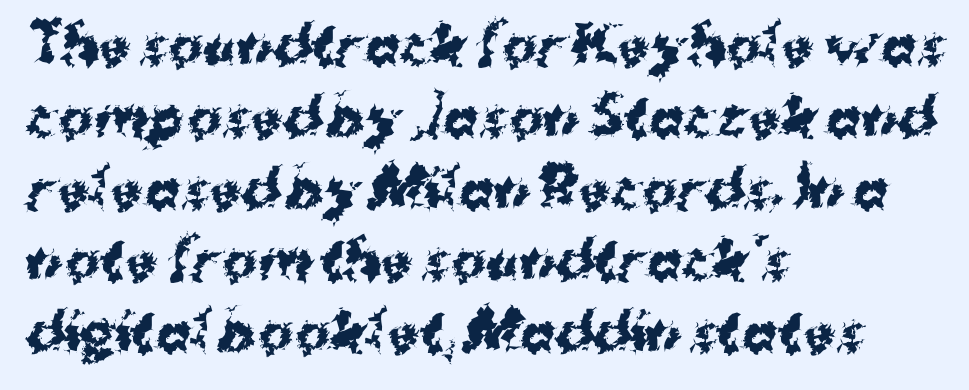
{"serif": "no", "bold": "yes", "weight": "bold", "width": "normal", "stroke_contrast": "medium", "x_height": "medium", "monospaced": "no", "underline": "no", "align": "left", "line_spacing": "normal", "line_spacing_ratio": 1.38, "letter_spacing": "normal", "letter_spacing_em": 0.0, "glyph_px": 52}
